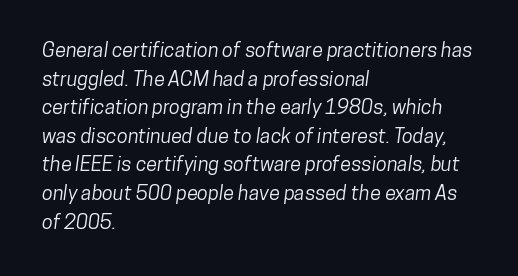
{"underline": "no", "align": "left", "line_spacing": "normal", "line_spacing_ratio": 1.43, "letter_spacing": "normal", "letter_spacing_em": 0.0, "glyph_px": 20}
